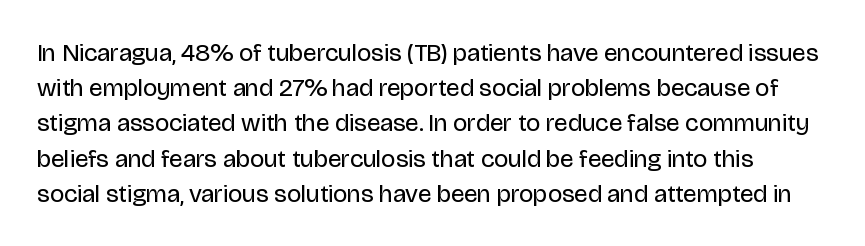
The image shows 25 px text type, upright; set normal line spacing (1.41x), normal letter spacing, not underlined.
